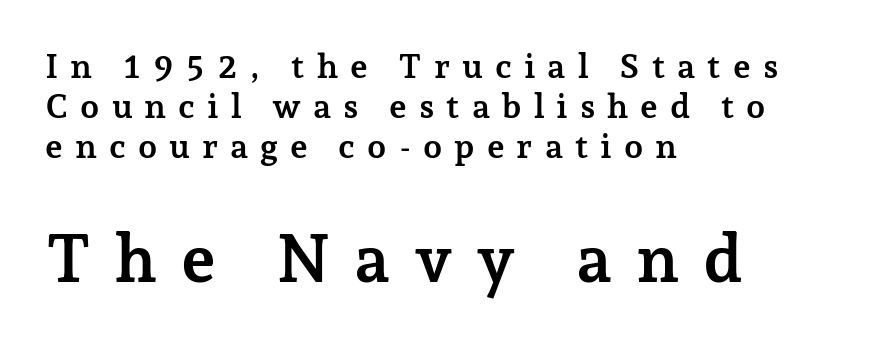
Q: Is the text bold? A: Yes.
Q: Is the text italic (slanted)? A: No, it is upright.
Q: Is the typeface a serif or a sans-serif typeface? A: Serif.
Q: Is the text underlined? A: No.
Q: How is the paragraph aligned? A: Left-aligned.
Q: Is the spacing between letters normal or unusually wide? A: Unusually wide.
Q: Which block of text is set in a larger size, the first (top) or the second (bottom)? A: The second (bottom) one.
Q: Width (condensed, normal, or wide)? A: Normal.
Q: Stroke contrast? A: Low.
Q: x-height? A: Medium.
Q: Monospaced? A: No.
